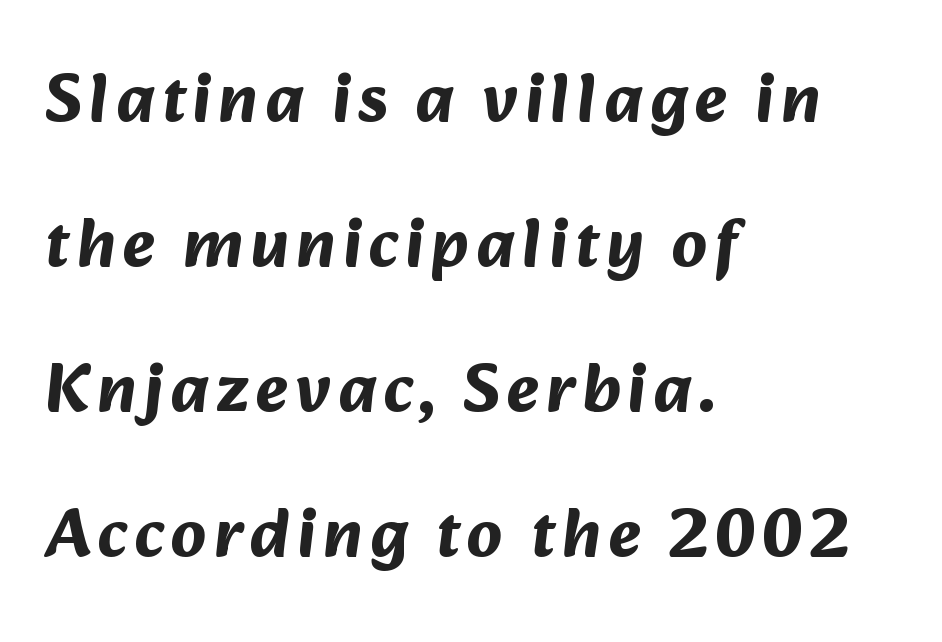
Q: Is the text bold? A: Yes.
Q: Is the typeface a serif or a sans-serif typeface? A: Sans-serif.
Q: Is the text underlined? A: No.
Q: How is the paragraph aligned? A: Left-aligned.
Q: Is the spacing between lines tight, normal or loose? A: Loose.
Q: Width (condensed, normal, or wide)? A: Normal.
Q: Stroke contrast? A: Medium.
Q: x-height? A: Medium.
Q: Monospaced? A: No.
